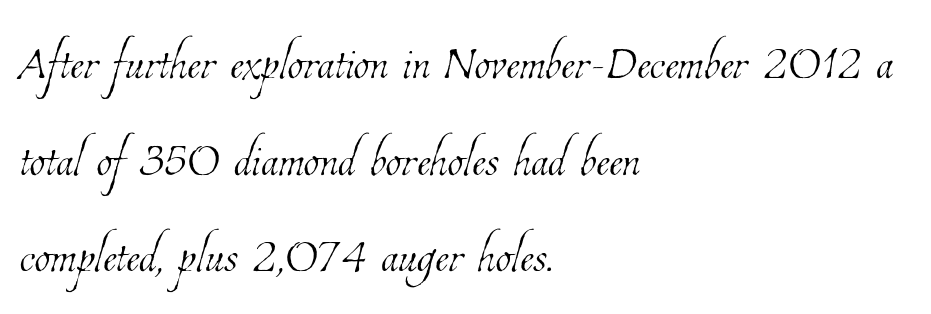
The image shows 64 px thin, condensed type; set left-aligned, normal line spacing (1.51x), normal letter spacing, not underlined; low stroke contrast and a medium x-height.
